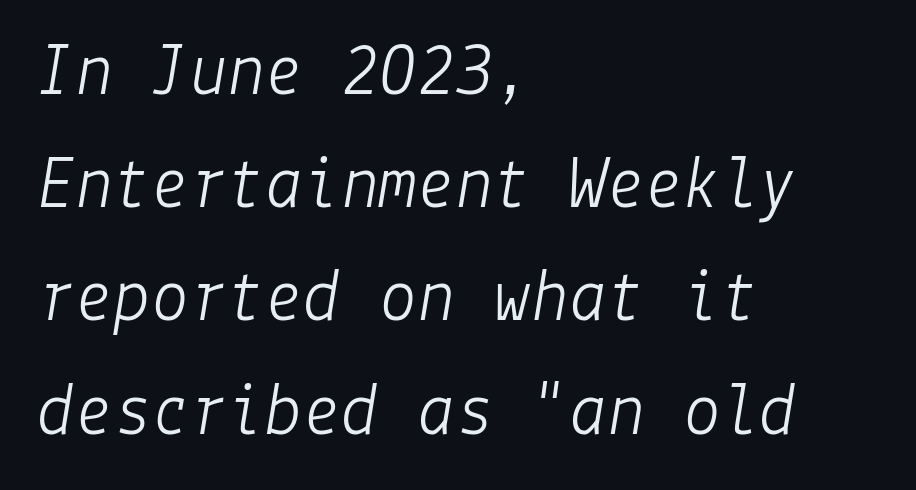
The image shows 76 px light type, italic (leaning right); set left-aligned, normal line spacing (1.49x), normal letter spacing, not underlined; low stroke contrast and a medium x-height.
